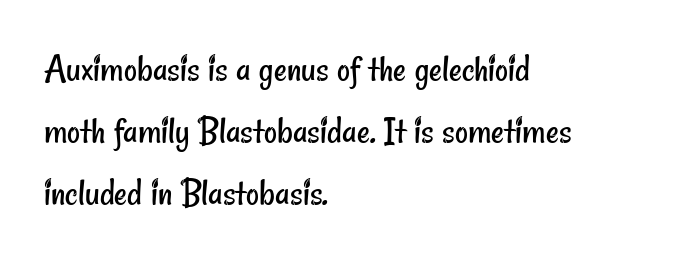
The image shows 40 px regular-weight, condensed sans-serif type; set left-aligned, normal line spacing (1.55x), normal letter spacing, not underlined; low stroke contrast and a small x-height.
